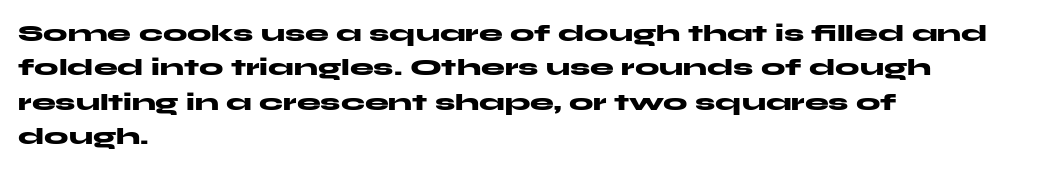
{"italic": "no", "bold": "yes", "underline": "no", "align": "left", "line_spacing": "normal", "line_spacing_ratio": 1.43, "letter_spacing": "normal", "letter_spacing_em": 0.0, "glyph_px": 24}
